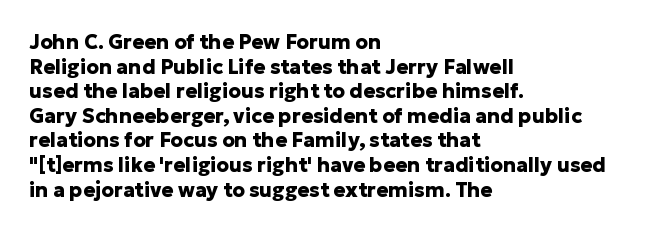
The image shows 20 px bold type, upright; set left-aligned, line spacing 1.23x, normal letter spacing, not underlined.
